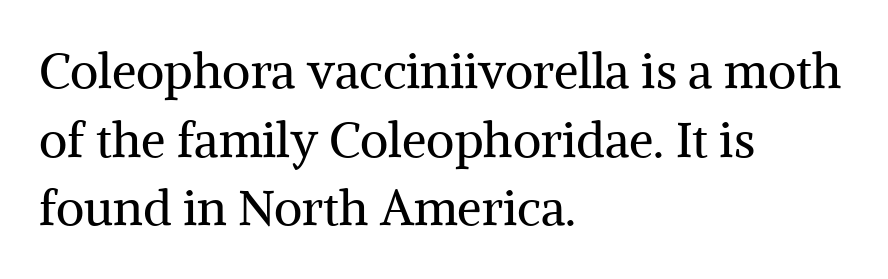
These lines sit exactly where default settings would place them. Spacing verdict: proportional, widths tailored to each character. The zone under the glyphs is completely vacant. In terms of letterform style, serifs are clearly present.
